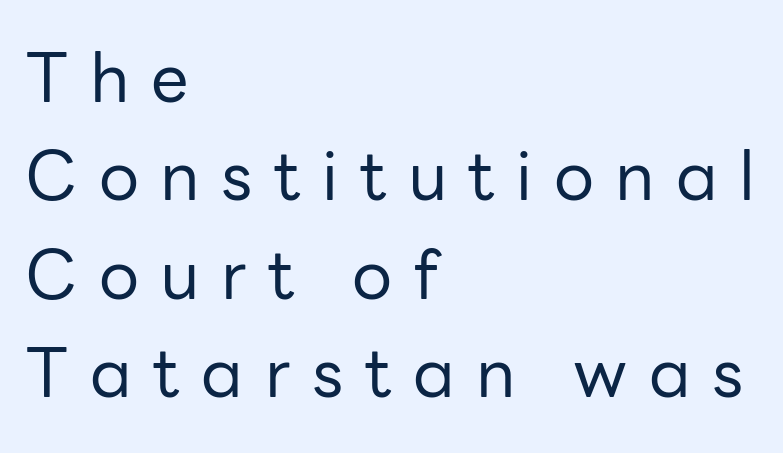
{"serif": "no", "italic": "no", "bold": "no", "weight": "regular", "width": "normal", "stroke_contrast": "low", "x_height": "medium", "monospaced": "no", "underline": "no", "align": "left", "line_spacing": "normal", "line_spacing_ratio": 1.47, "letter_spacing": "wide", "letter_spacing_em": 0.32, "glyph_px": 67}
